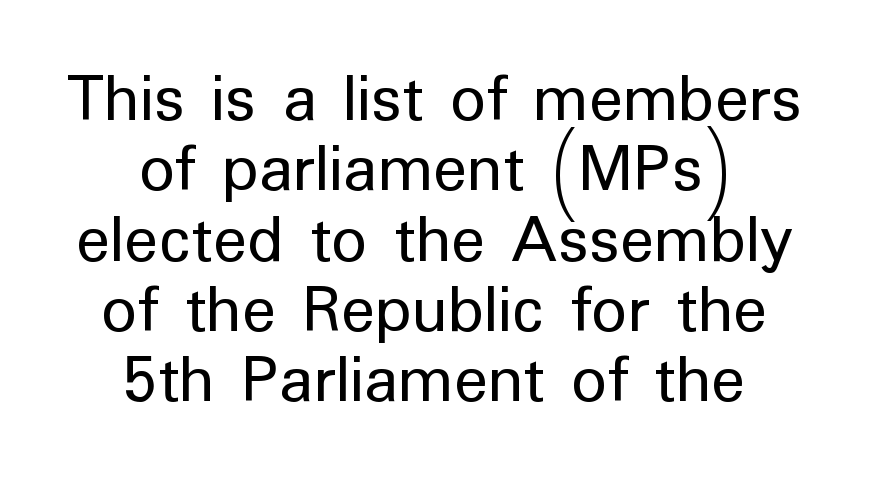
{"serif": "no", "italic": "no", "bold": "no", "weight": "regular", "width": "normal", "stroke_contrast": "low", "x_height": "medium", "monospaced": "no", "underline": "no", "align": "center", "line_spacing": "tight", "line_spacing_ratio": 0.99, "letter_spacing": "normal", "letter_spacing_em": 0.0, "glyph_px": 71}
